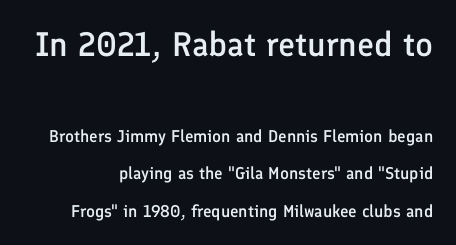
Q: Is the text bold? A: Semi-bold.
Q: Is the text italic (slanted)? A: No, it is upright.
Q: Is the typeface a serif or a sans-serif typeface? A: Sans-serif.
Q: Is the text underlined? A: No.
Q: Is the spacing between letters normal or unusually wide? A: Normal.
Q: Is the spacing between lines tight, normal or loose? A: Loose.
Q: Which block of text is set in a larger size, the first (top) or the second (bottom)? A: The first (top) one.
Q: Width (condensed, normal, or wide)? A: Normal.
Q: Stroke contrast? A: Low.
Q: x-height? A: Medium.
Q: Monospaced? A: No.
